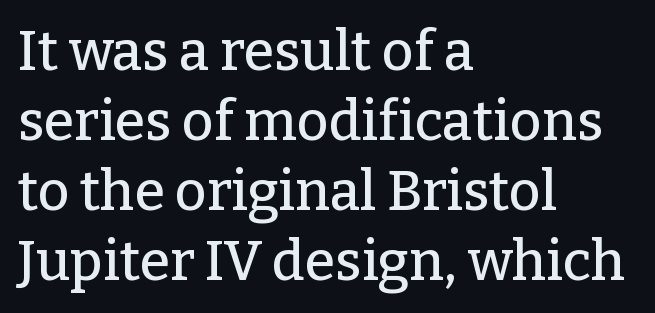
Q: Is the text italic (slanted)? A: No, it is upright.
Q: Is the typeface a serif or a sans-serif typeface? A: Serif.
Q: Is the text underlined? A: No.
Q: How is the paragraph aligned? A: Left-aligned.
Q: Is the spacing between letters normal or unusually wide? A: Normal.
Q: Is the spacing between lines tight, normal or loose? A: Normal.
Q: Width (condensed, normal, or wide)? A: Normal.
Q: Stroke contrast? A: Low.
Q: x-height? A: Medium.
Q: Monospaced? A: No.
